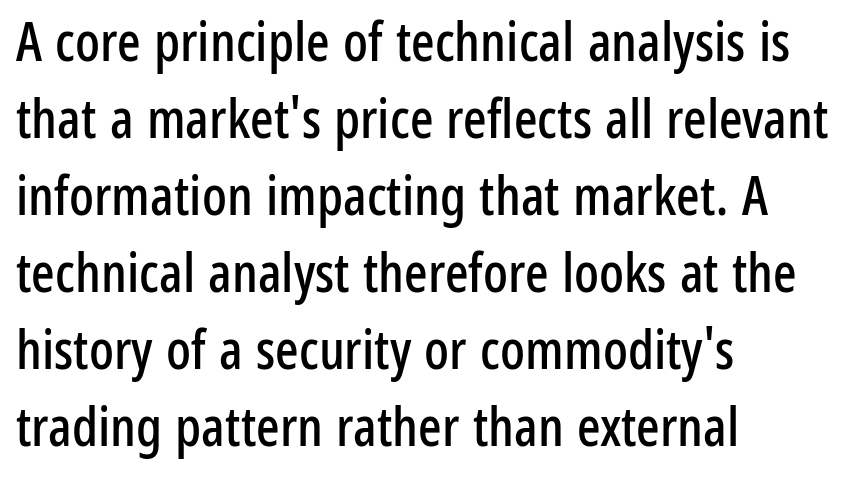
{"serif": "no", "italic": "no", "width": "condensed", "stroke_contrast": "low", "x_height": "medium", "monospaced": "no", "underline": "no", "align": "left", "line_spacing": "normal", "line_spacing_ratio": 1.4, "letter_spacing": "normal", "letter_spacing_em": 0.0, "glyph_px": 55}
